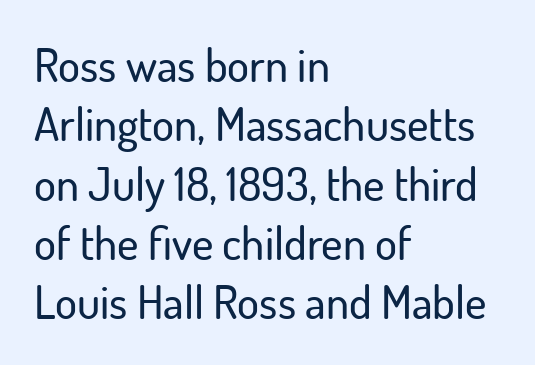
Casual observation: everything's shoved over to the left. Each new line begins a customary step beneath the previous one. Style check: upright. Tracking value appears to be zero — textbook default spacing. Letterform terminals end flat and unadorned throughout the passage.
